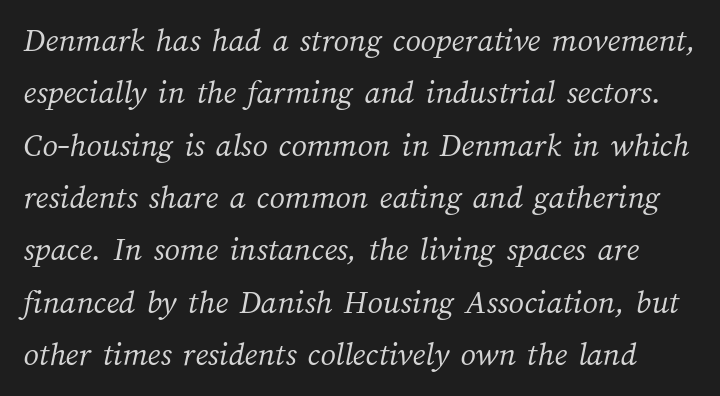
{"bold": "no", "weight": "light", "width": "normal", "stroke_contrast": "medium", "x_height": "medium", "monospaced": "no", "underline": "no", "line_spacing": "normal", "line_spacing_ratio": 1.54, "letter_spacing": "normal", "letter_spacing_em": 0.0, "glyph_px": 34}
